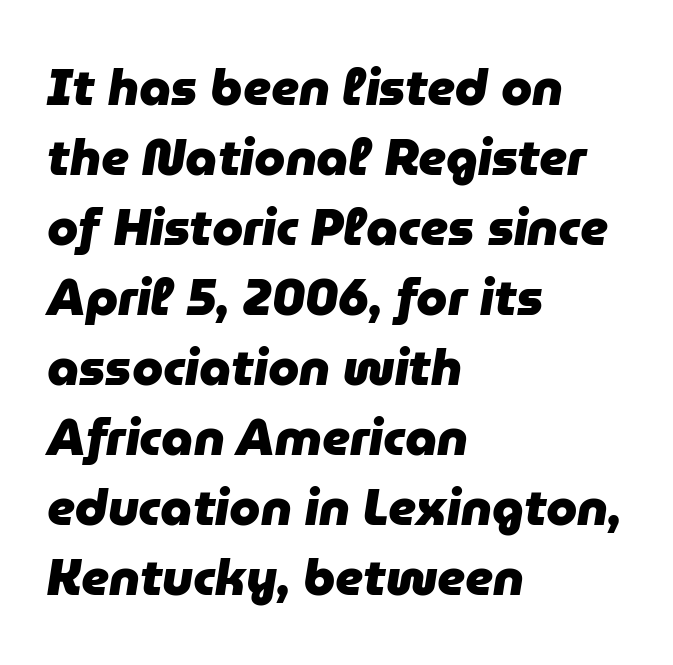
The image shows 50 px heavy type, italic (leaning right); set left-aligned, normal line spacing (1.4x), normal letter spacing, not underlined; low stroke contrast and a medium x-height.
